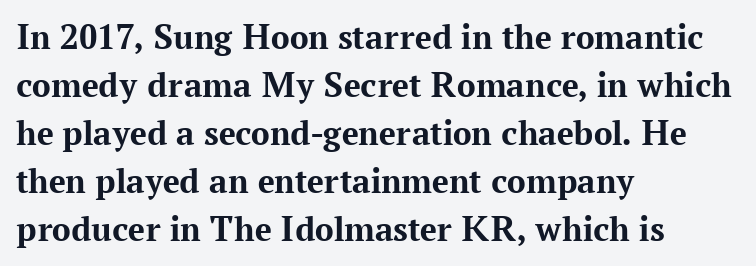
The image shows 37 px bold serif type, upright; set left-aligned, normal line spacing (1.3x), normal letter spacing, not underlined; medium stroke contrast and a medium x-height.
